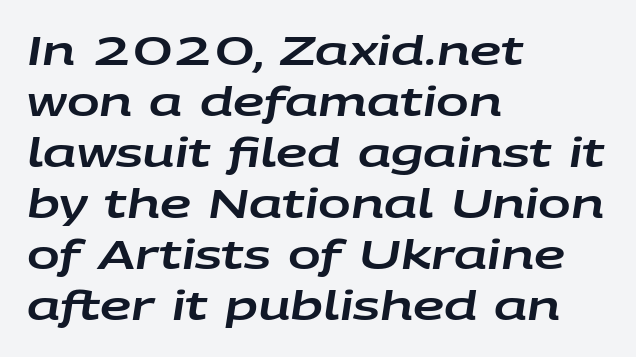
The image shows 39 px wide type, italic (leaning right); set left-aligned, normal line spacing (1.31x), normal letter spacing, not underlined; low stroke contrast and a large x-height.
